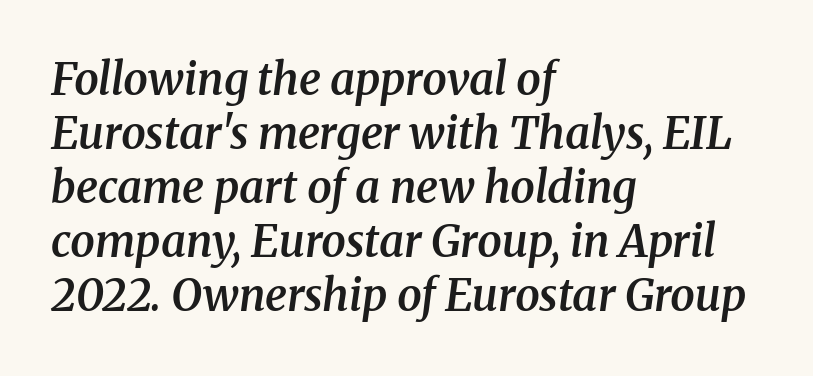
{"serif": "yes", "italic": "yes", "lean": "right", "slant_degrees": 8, "bold": "semi", "weight": "semibold", "width": "normal", "stroke_contrast": "medium", "x_height": "medium", "monospaced": "no", "underline": "no", "align": "left", "line_spacing_ratio": 1.23, "letter_spacing": "normal", "letter_spacing_em": 0.0, "glyph_px": 44}
